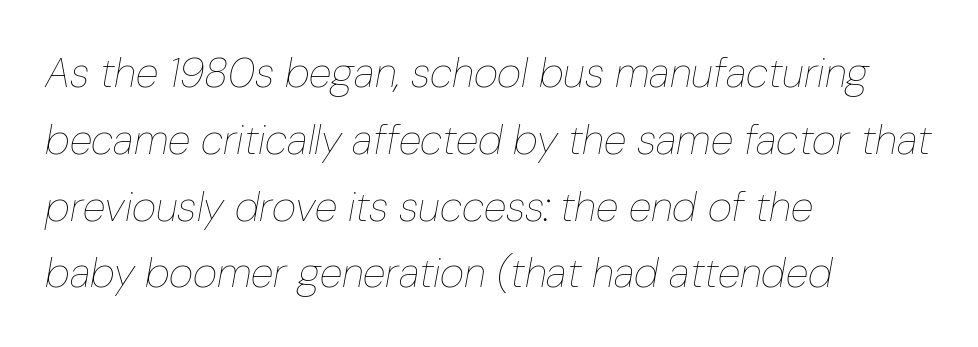
Bare-footed words on every line. Looks like regular typesetting: each glyph gets only the width it needs. Each stroke keeps to a modest, everyday thickness or less. The whole block is typeset with a tilt. These lines sit exactly where default settings would place them. Standard letterfit; no display-style spreading of the glyphs.
